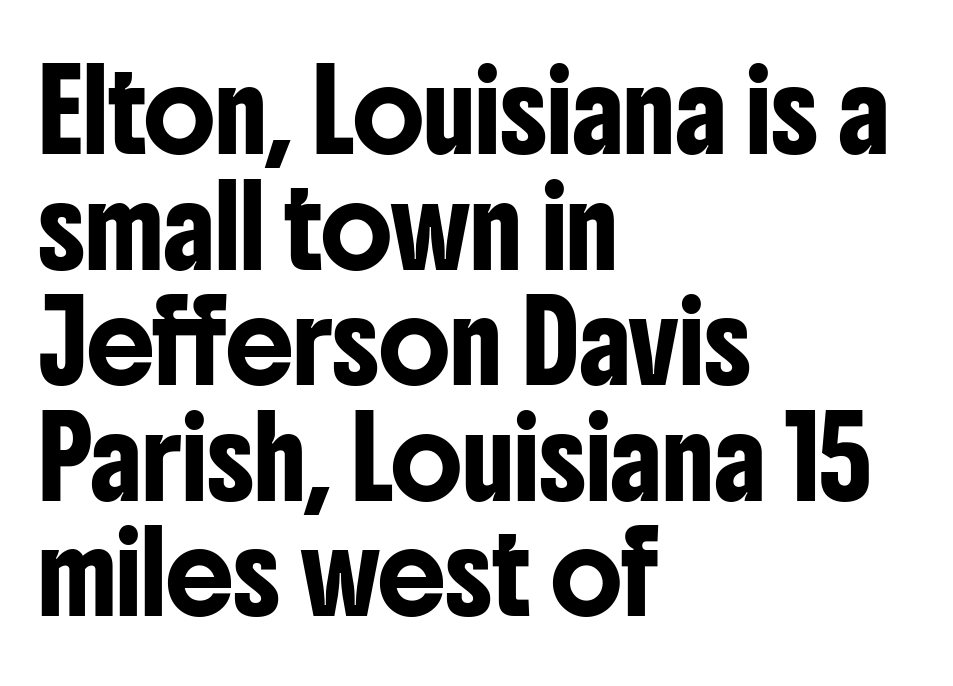
The image shows 76 px condensed sans-serif type, upright; set left-aligned, normal line spacing (1.52x), normal letter spacing, not underlined; low stroke contrast and a medium x-height.
